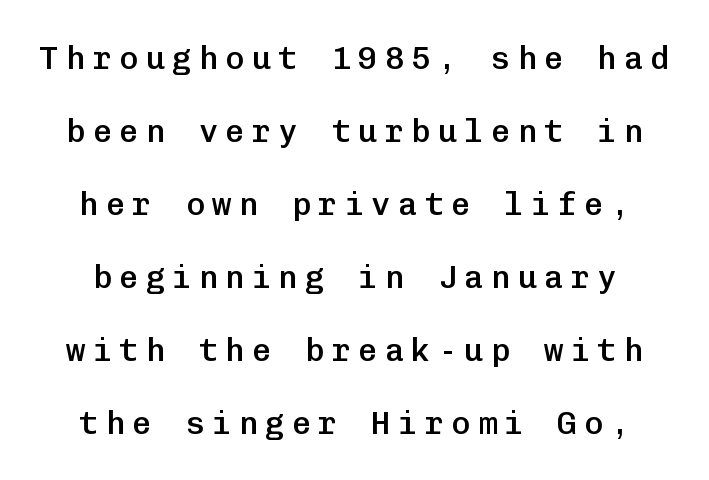
The image shows 32 px semibold sans-serif type, upright, monospaced; set loose line spacing (2.28x), unusually wide letter spacing (+0.23 em), not underlined; low stroke contrast and a medium x-height.
